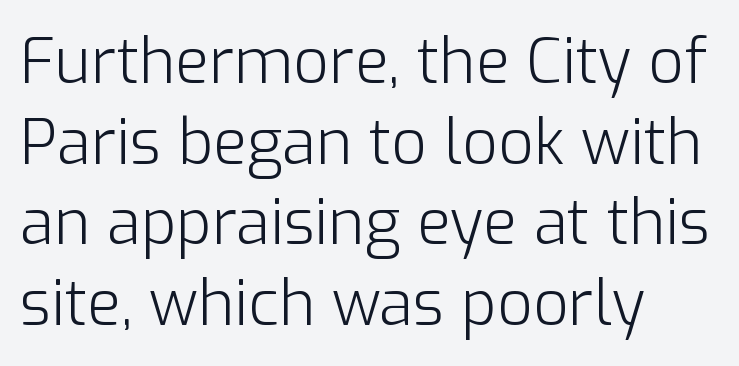
Q: Is the text bold? A: No.
Q: Is the text italic (slanted)? A: No, it is upright.
Q: Is the typeface a serif or a sans-serif typeface? A: Sans-serif.
Q: Is the text underlined? A: No.
Q: How is the paragraph aligned? A: Left-aligned.
Q: Is the spacing between letters normal or unusually wide? A: Normal.
Q: Is the spacing between lines tight, normal or loose? A: Normal.
Q: Width (condensed, normal, or wide)? A: Normal.
Q: Stroke contrast? A: Low.
Q: x-height? A: Medium.
Q: Monospaced? A: No.
